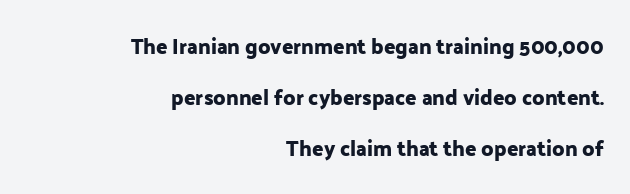
{"italic": "no", "underline": "no", "align": "right", "line_spacing": "loose", "line_spacing_ratio": 2.44, "letter_spacing": "normal", "letter_spacing_em": 0.0, "glyph_px": 21}
